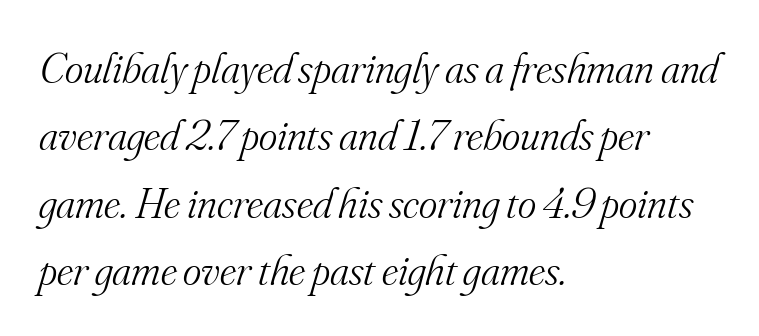
Q: Is the text bold? A: No.
Q: Is the text italic (slanted)? A: Yes, it leans right by about 16 degrees.
Q: Is the typeface a serif or a sans-serif typeface? A: Serif.
Q: Is the text underlined? A: No.
Q: How is the paragraph aligned? A: Left-aligned.
Q: Is the spacing between letters normal or unusually wide? A: Normal.
Q: Is the spacing between lines tight, normal or loose? A: Normal.
Q: Width (condensed, normal, or wide)? A: Normal.
Q: Stroke contrast? A: Medium.
Q: x-height? A: Small.
Q: Monospaced? A: No.
